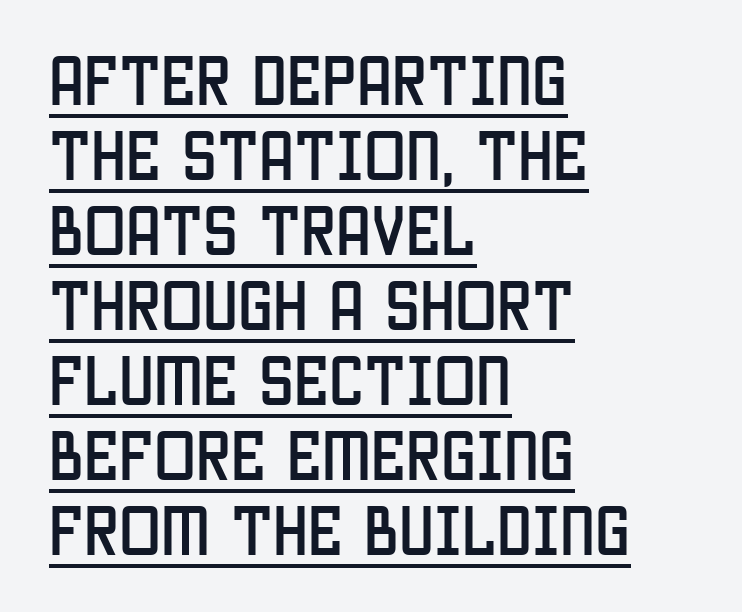
The image shows 56 px condensed sans-serif type, upright; set left-aligned, normal line spacing (1.34x), normal letter spacing, underlined; low stroke contrast and a large x-height.
